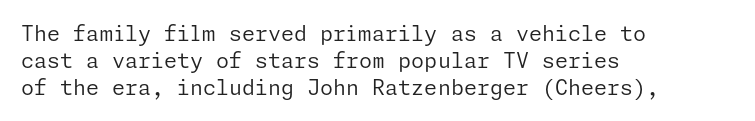
These lines keep a tight, regular rhythm from letter to letter. The rows are spaced the way most documents space them. Nothing heavy about these letters — not bold at all. A roman cut, with each character standing at attention. Check under the words: just untouched page. All the whitespace from short lines collects on the right.
